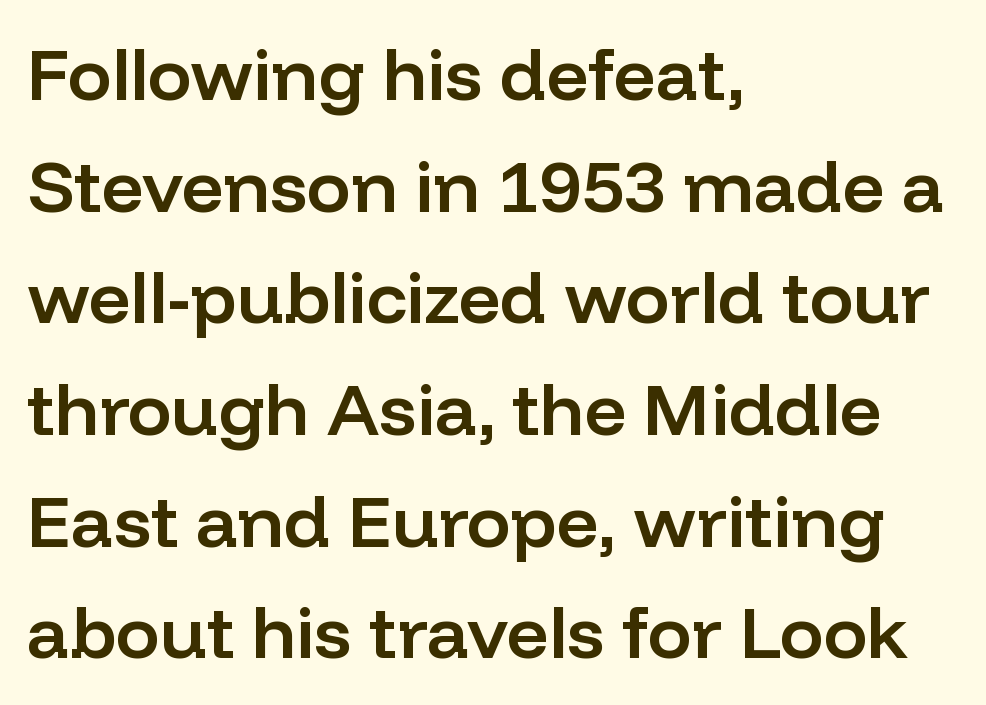
The image shows 73 px semibold sans-serif type, upright; set left-aligned, normal line spacing (1.53x), normal letter spacing, not underlined; low stroke contrast and a medium x-height.
